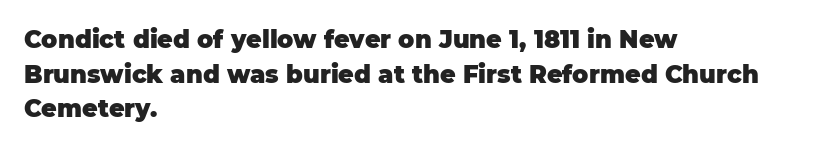
{"italic": "no", "bold": "yes", "underline": "no", "align": "left", "line_spacing": "normal", "line_spacing_ratio": 1.44, "letter_spacing": "normal", "letter_spacing_em": 0.0, "glyph_px": 24}
